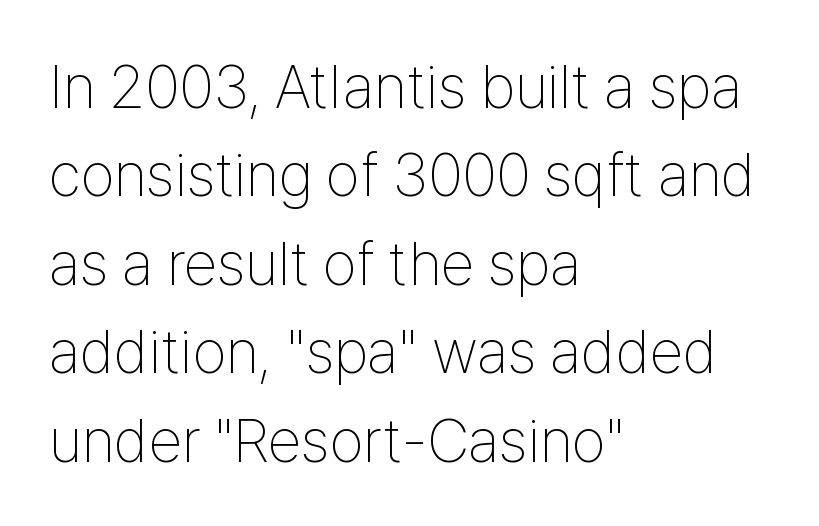
{"serif": "no", "italic": "no", "bold": "no", "weight": "thin", "width": "condensed", "stroke_contrast": "low", "x_height": "medium", "monospaced": "no", "underline": "no", "align": "left", "line_spacing": "normal", "line_spacing_ratio": 1.45, "letter_spacing": "normal", "letter_spacing_em": 0.0, "glyph_px": 61}
